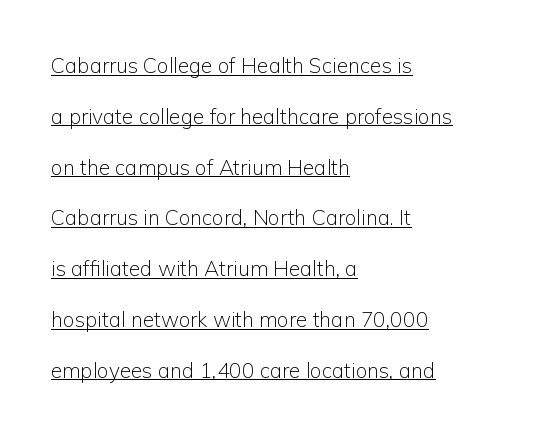
{"italic": "no", "bold": "no", "underline": "yes", "align": "left", "line_spacing": "loose", "line_spacing_ratio": 2.42, "letter_spacing": "normal", "letter_spacing_em": 0.0, "glyph_px": 21}
